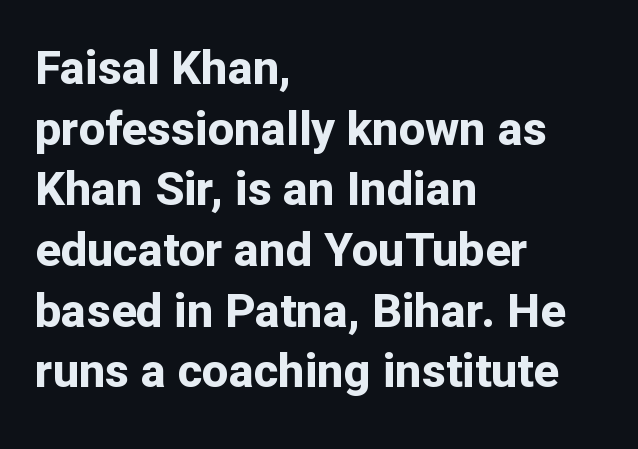
{"serif": "no", "italic": "no", "bold": "yes", "weight": "bold", "width": "normal", "stroke_contrast": "low", "x_height": "medium", "monospaced": "no", "underline": "no", "align": "left", "line_spacing": "normal", "line_spacing_ratio": 1.29, "letter_spacing": "normal", "letter_spacing_em": 0.0, "glyph_px": 47}
